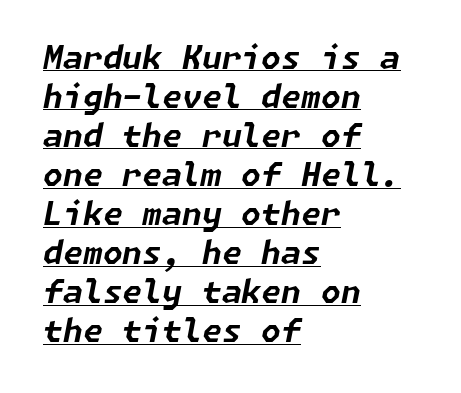
Q: Is the text bold? A: Yes.
Q: Is the text italic (slanted)? A: Yes, it leans right by about 11 degrees.
Q: Is the text underlined? A: Yes.
Q: How is the paragraph aligned? A: Left-aligned.
Q: Is the spacing between letters normal or unusually wide? A: Normal.
Q: Width (condensed, normal, or wide)? A: Normal.
Q: Stroke contrast? A: Low.
Q: x-height? A: Medium.
